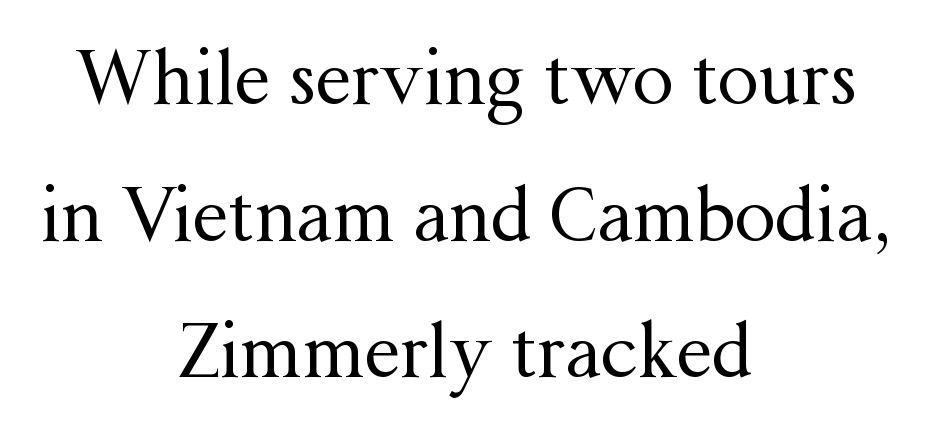
Lines of text with bare space underneath. Tall strokes in this sample are plumb rather than angled. One-word summary of the alignment: center. These lines are rendered in a variable-pitch font. Each word holds together tightly as a unit, with standard inter-letter gaps.
